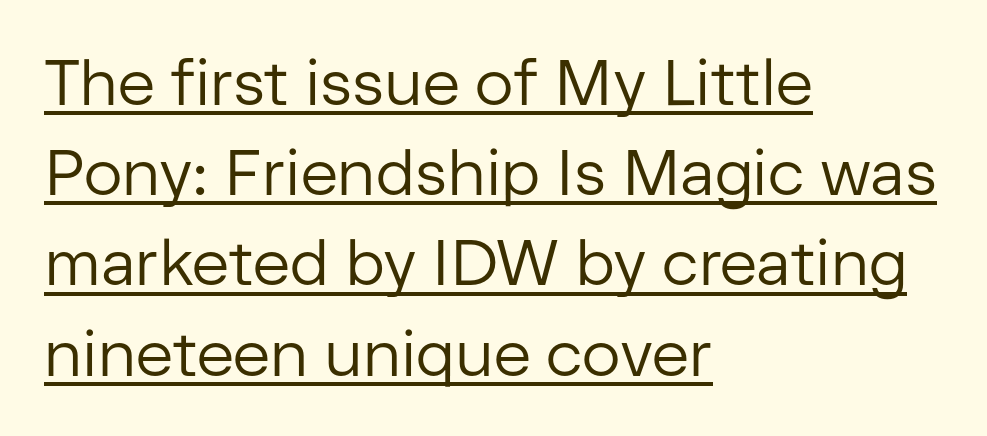
{"serif": "no", "italic": "no", "bold": "no", "weight": "regular", "width": "normal", "stroke_contrast": "low", "x_height": "medium", "monospaced": "no", "underline": "yes", "align": "left", "line_spacing": "normal", "line_spacing_ratio": 1.41, "letter_spacing": "normal", "letter_spacing_em": 0.0, "glyph_px": 64}
